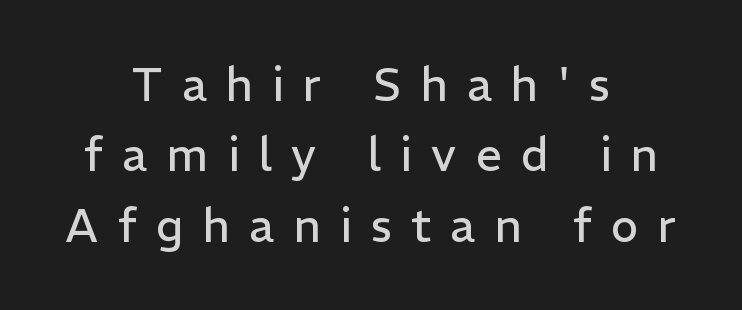
Q: Is the text bold? A: No.
Q: Is the text italic (slanted)? A: No, it is upright.
Q: Is the typeface a serif or a sans-serif typeface? A: Sans-serif.
Q: Is the text underlined? A: No.
Q: How is the paragraph aligned? A: Centered.
Q: Is the spacing between letters normal or unusually wide? A: Unusually wide.
Q: Is the spacing between lines tight, normal or loose? A: Normal.
Q: Width (condensed, normal, or wide)? A: Normal.
Q: Stroke contrast? A: Low.
Q: x-height? A: Medium.
Q: Monospaced? A: No.
